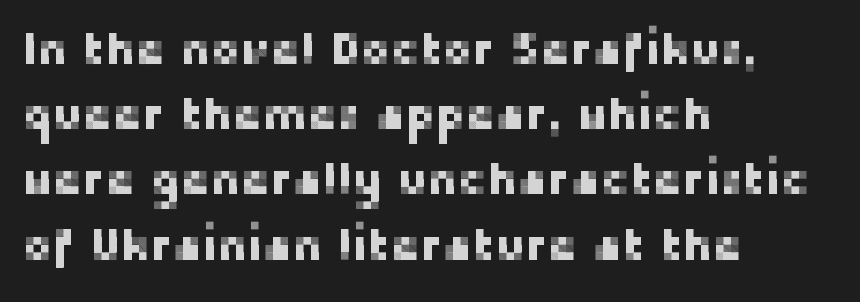
{"serif": "no", "italic": "no", "width": "normal", "stroke_contrast": "low", "x_height": "medium", "monospaced": "no", "underline": "no", "align": "left", "line_spacing": "normal", "line_spacing_ratio": 1.45, "letter_spacing": "normal", "letter_spacing_em": 0.0, "glyph_px": 45}
